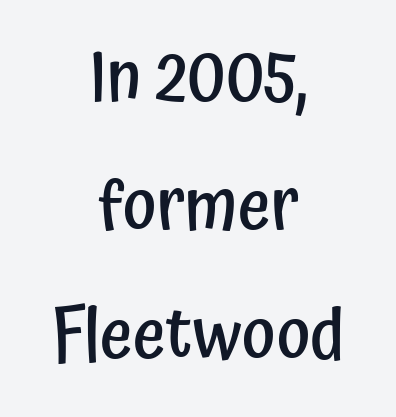
Is there any slant? The stems are plumb. This sample uses plain, unmodified letter spacing. Stroke thickness is moderately raised; the sample reads as semibold. The passage shown is typed in a proportional face where columns would drift. The specimen omits any rule beneath the text block's lines. One-word summary of the alignment: center.
